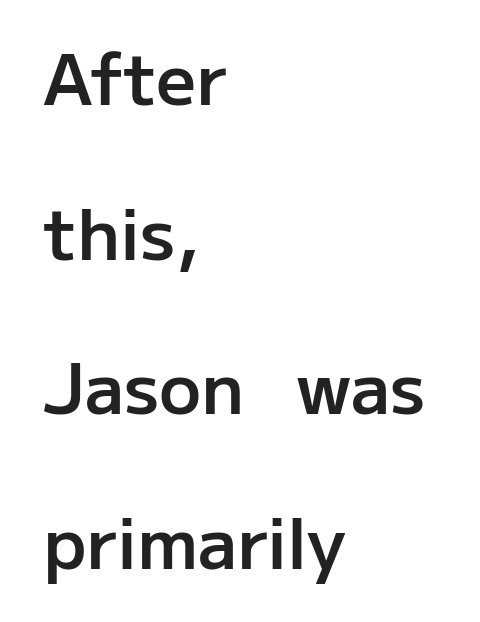
{"serif": "no", "italic": "no", "bold": "semi", "weight": "semibold", "width": "normal", "stroke_contrast": "low", "x_height": "medium", "monospaced": "no", "underline": "no", "align": "left", "line_spacing": "loose", "line_spacing_ratio": 2.21, "letter_spacing": "normal", "letter_spacing_em": 0.0, "glyph_px": 70}
